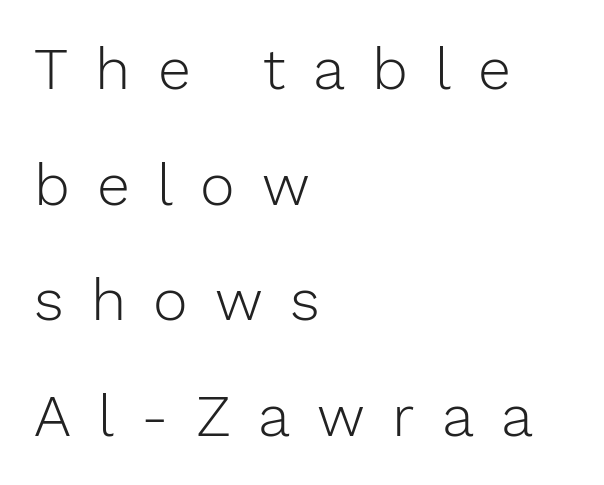
{"serif": "no", "italic": "no", "bold": "no", "weight": "light", "width": "normal", "stroke_contrast": "low", "x_height": "medium", "monospaced": "no", "underline": "no", "align": "left", "line_spacing": "loose", "line_spacing_ratio": 1.96, "letter_spacing": "wide", "letter_spacing_em": 0.46, "glyph_px": 59}
